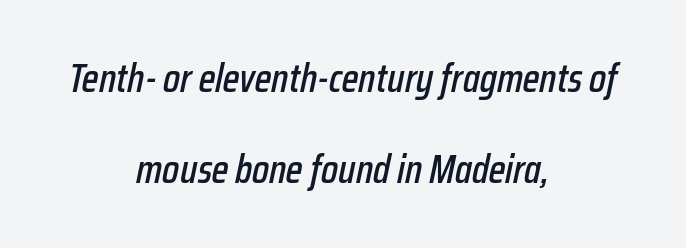
An italicized treatment has been applied to the whole sample. This sample has the flowing, uneven cadence of proportional lettering. Standard letterfit; no display-style spreading of the glyphs. The lines in this sample share a center point and differ in where they start and stop. Just letters on the line, the space beneath them empty.
